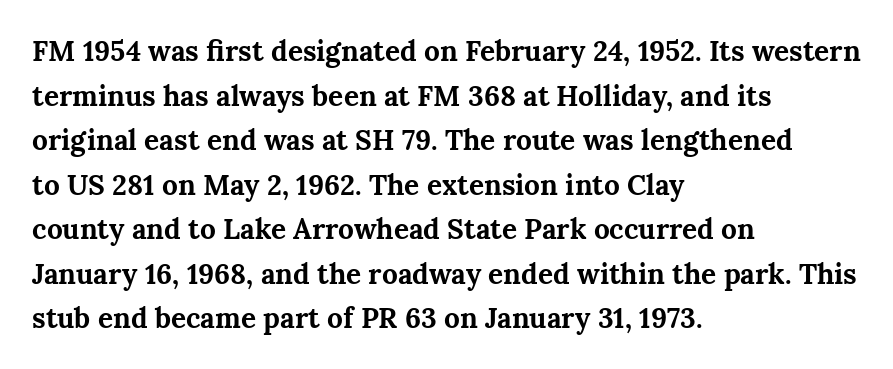
These lines are composed in type with serifs. Note the varied advance widths — an 'i' is clearly narrower than an 'm'. Interline gaps are of average width in this sample. Anything drawn beneath the words? Only blank space. Stroke thickness is high; the sample reads as a true bold.
